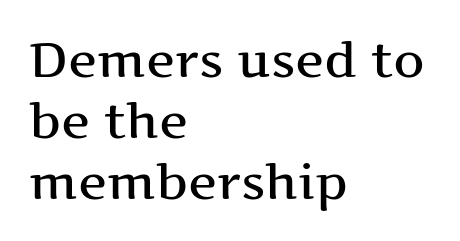
This is serif lettering, the kind often seen in printed books. Every stem runs plumb, perpendicular to the baseline. Descenders hang freely into open space. Spacing verdict: proportional, widths tailored to each character.
